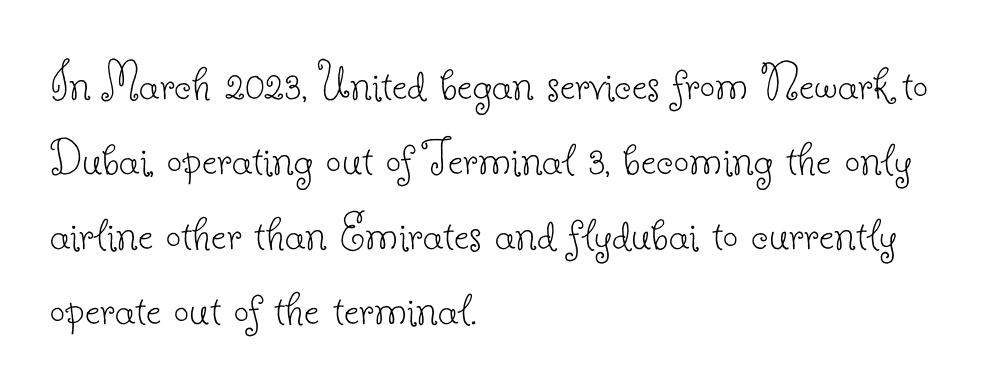
The image shows 54 px thin serif type, upright; set left-aligned, normal line spacing (1.39x), normal letter spacing, not underlined; low stroke contrast and a small x-height.
